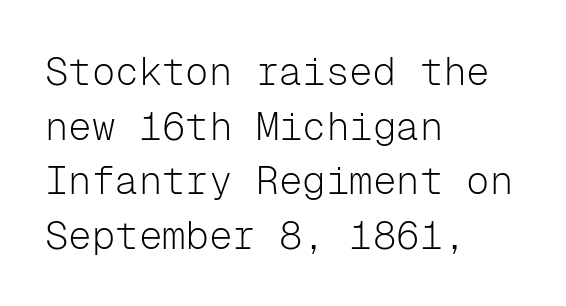
Q: Is the text bold? A: No.
Q: Is the text italic (slanted)? A: No, it is upright.
Q: Is the typeface a serif or a sans-serif typeface? A: Sans-serif.
Q: Is the text underlined? A: No.
Q: How is the paragraph aligned? A: Left-aligned.
Q: Is the spacing between letters normal or unusually wide? A: Normal.
Q: Is the spacing between lines tight, normal or loose? A: Normal.
Q: Width (condensed, normal, or wide)? A: Normal.
Q: Stroke contrast? A: Low.
Q: x-height? A: Medium.
Q: Monospaced? A: Yes.
